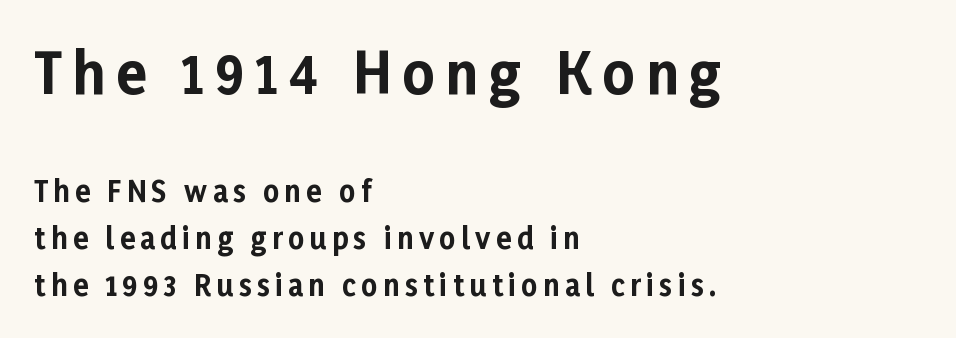
{"serif": "no", "italic": "no", "bold": "yes", "weight": "bold", "width": "normal", "stroke_contrast": "low", "x_height": "medium", "monospaced": "no", "underline": "no", "align": "left", "line_spacing": "normal", "line_spacing_ratio": 1.67, "larger_block": "first", "size_ratio": 2.0, "glyph_px": 56}
